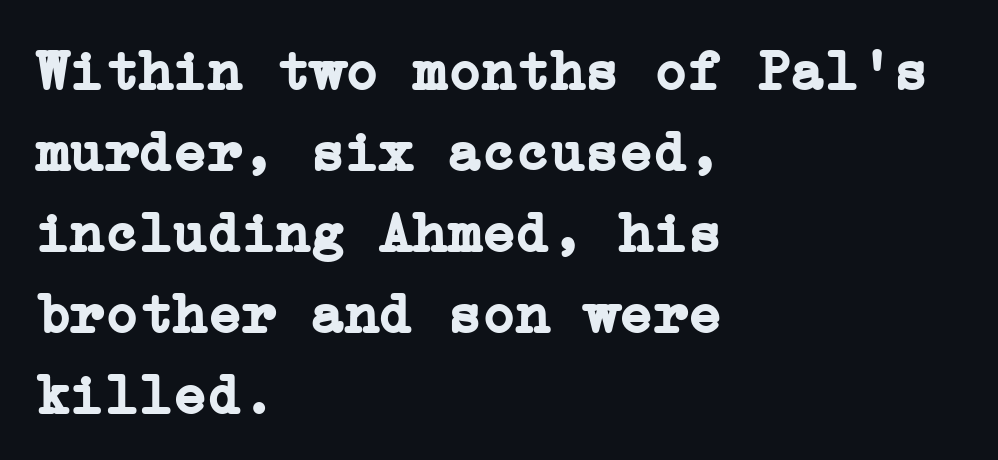
{"serif": "yes", "italic": "no", "bold": "yes", "weight": "semibold", "width": "normal", "stroke_contrast": "low", "x_height": "medium", "underline": "no", "align": "left", "line_spacing": "normal", "line_spacing_ratio": 1.42, "letter_spacing": "normal", "letter_spacing_em": 0.0, "glyph_px": 57}
